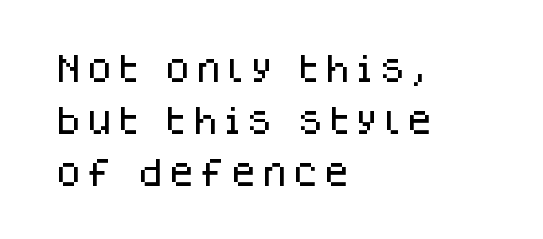
{"serif": "no", "italic": "no", "width": "normal", "stroke_contrast": "low", "x_height": "large", "monospaced": "no", "underline": "no", "align": "left", "line_spacing_ratio": 1.74, "glyph_px": 30}
